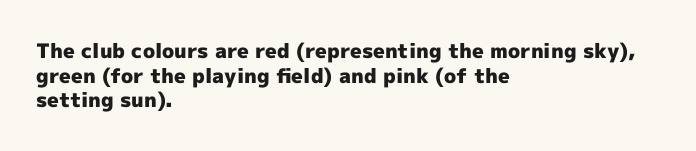
{"italic": "no", "bold": "yes", "underline": "no", "align": "left", "line_spacing_ratio": 1.23, "letter_spacing": "normal", "letter_spacing_em": 0.0, "glyph_px": 20}
